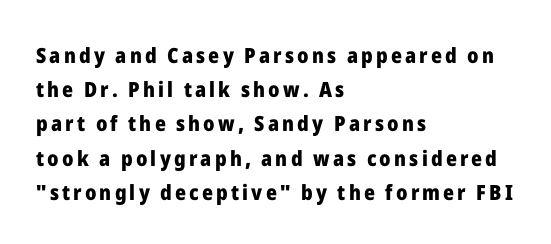
The image shows 21 px bold type, upright; set left-aligned, normal line spacing (1.63x), not underlined.
